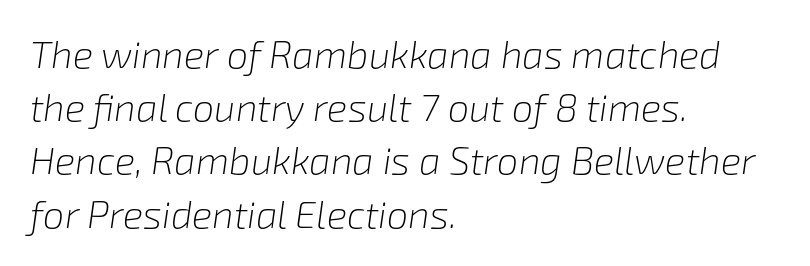
The font sits on the lighter half of the weight spectrum, regular included. Line beginnings align vertically; line endings do not. This rendering leaves character spacing at its baseline value. The vertical gap from one line to the next is medium. Proportional: the letters do not fall into vertical columns.
